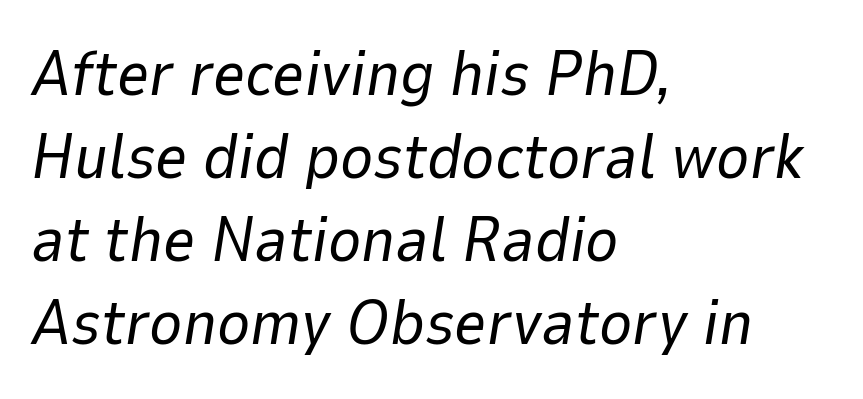
The image shows 63 px regular-weight type, italic (leaning right); set left-aligned, normal line spacing (1.32x), normal letter spacing, not underlined; low stroke contrast and a medium x-height.
